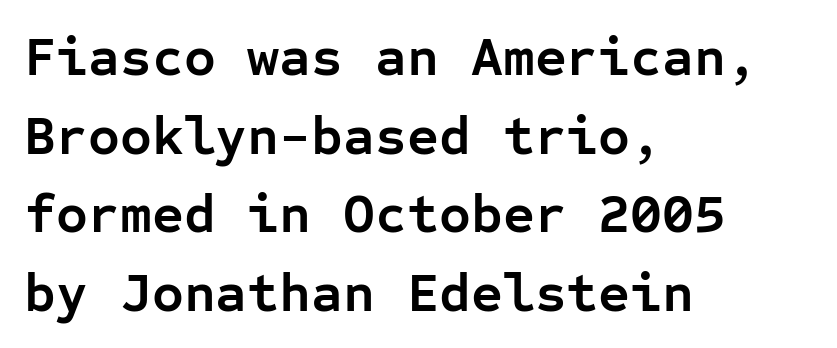
The face used here is monospaced, like something from a code editor. Each row of text sits above clean, open space. A student would call this left alignment; a typographer would say flush left, rag right. Ascenders rise straight up at ninety degrees.
